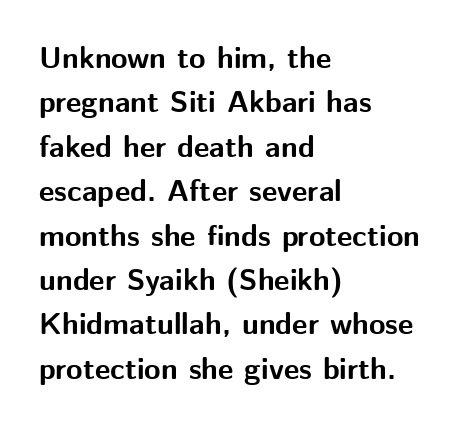
Q: Is the text bold? A: Yes.
Q: Is the text italic (slanted)? A: No, it is upright.
Q: Is the typeface a serif or a sans-serif typeface? A: Sans-serif.
Q: Is the text underlined? A: No.
Q: How is the paragraph aligned? A: Left-aligned.
Q: Is the spacing between letters normal or unusually wide? A: Normal.
Q: Is the spacing between lines tight, normal or loose? A: Normal.
Q: Width (condensed, normal, or wide)? A: Normal.
Q: Stroke contrast? A: Medium.
Q: x-height? A: Medium.
Q: Monospaced? A: No.
